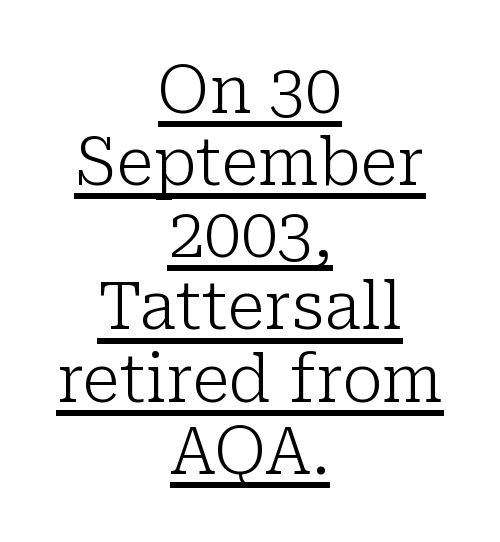
The image shows 65 px light serif type, upright; set centered, tight line spacing (1.11x), normal letter spacing, underlined; low stroke contrast and a medium x-height.
